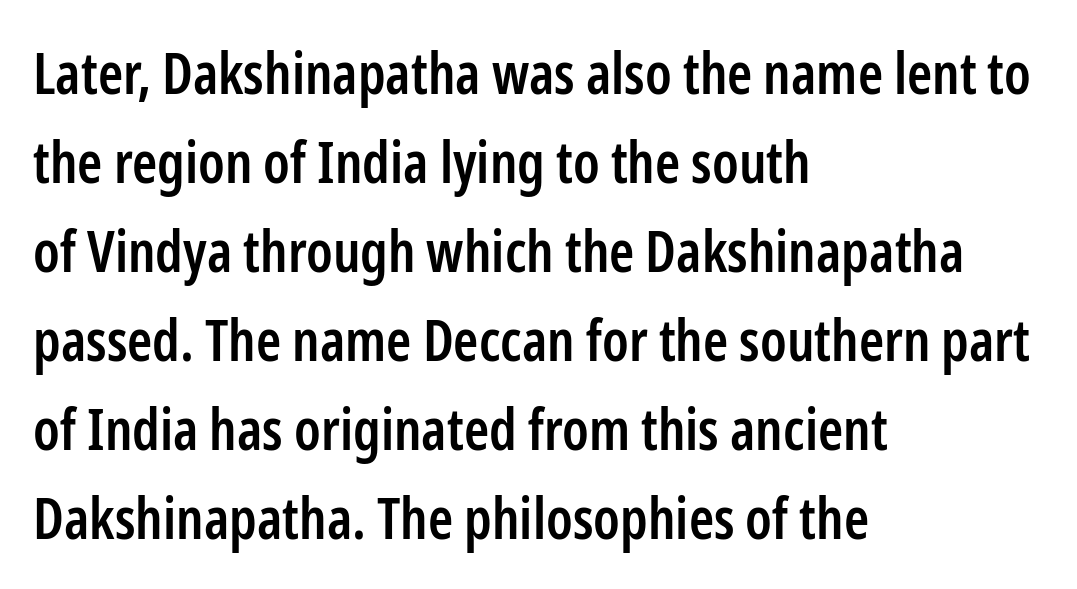
{"serif": "no", "italic": "no", "bold": "semi", "weight": "semibold", "width": "condensed", "stroke_contrast": "low", "x_height": "medium", "monospaced": "no", "underline": "no", "align": "left", "line_spacing": "normal", "line_spacing_ratio": 1.56, "letter_spacing": "normal", "letter_spacing_em": 0.0, "glyph_px": 57}
